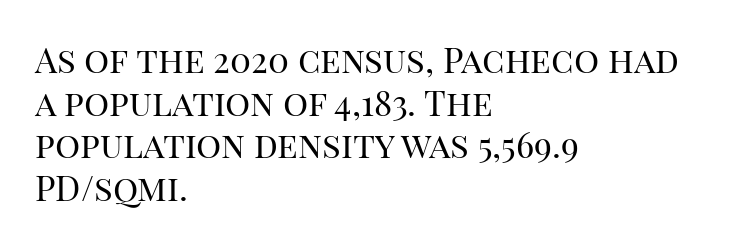
Decoration check: the copy has no underline. The line texture is even and compact thanks to regular tracking. This sample has the flowing, uneven cadence of proportional lettering. If you drew a ruler down the left edge, every line would touch it. The characters are drawn with everyday or finer stroke widths.
